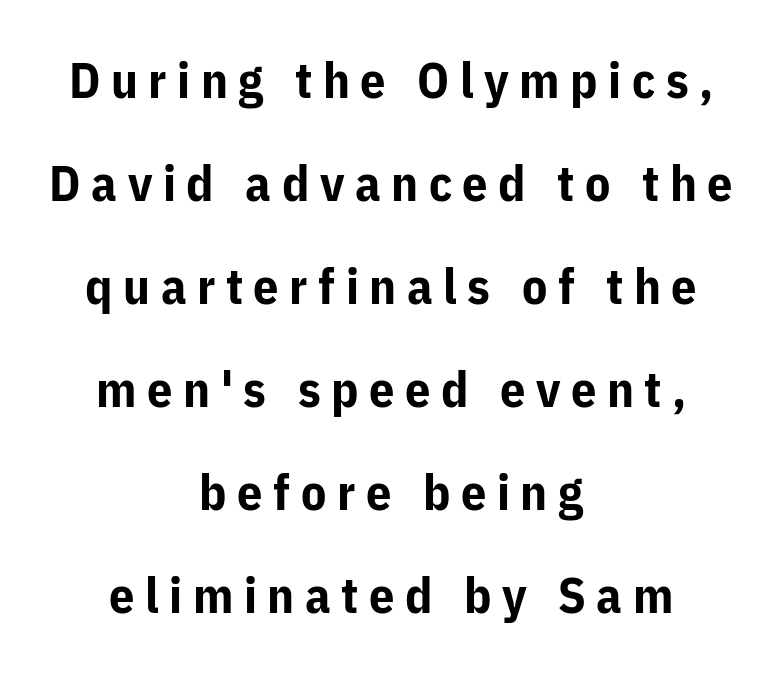
Character widths vary here, with narrow letters taking less room than wide ones. This block would shrink considerably if given ordinary leading; it's expanded now. Students, this is bold: see how much ink each stroke carries. You could only call the tracking loose — the letters float apart.
